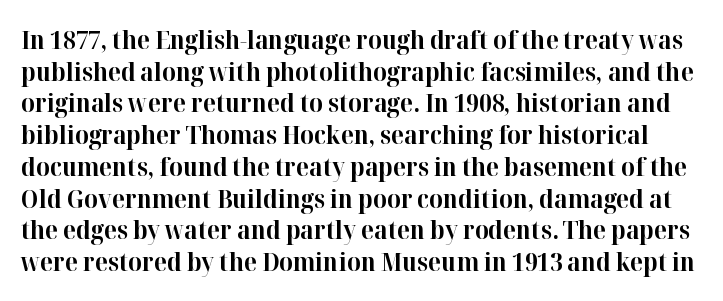
The image shows 26 px bold type, upright; set line spacing 1.22x, normal letter spacing, not underlined.
